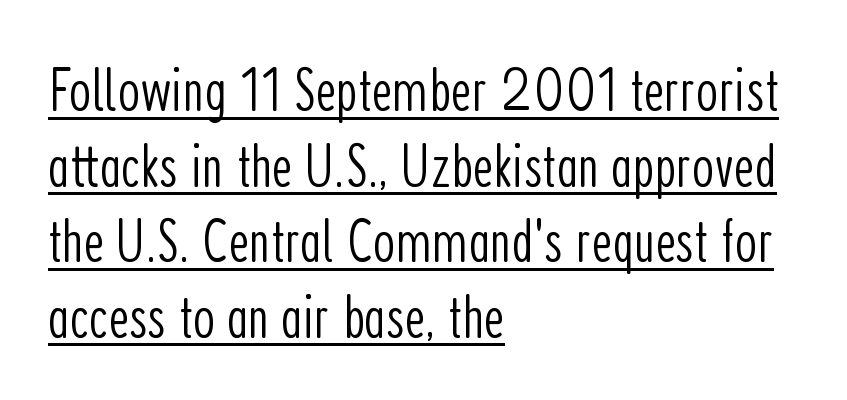
{"serif": "no", "italic": "no", "bold": "no", "weight": "light", "width": "condensed", "stroke_contrast": "low", "x_height": "medium", "monospaced": "no", "underline": "yes", "align": "left", "line_spacing_ratio": 1.2, "letter_spacing": "normal", "letter_spacing_em": 0.0, "glyph_px": 63}
